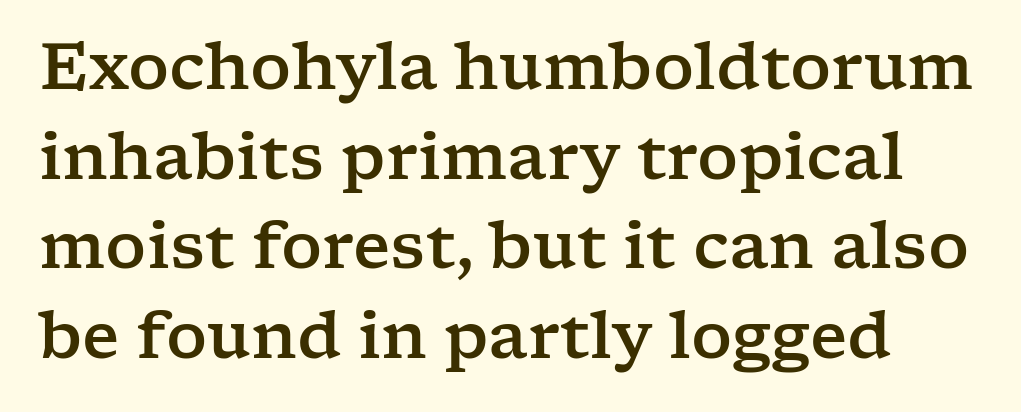
The image shows 64 px wide serif type, upright; set normal line spacing (1.4x), normal letter spacing, not underlined; low stroke contrast and a medium x-height.
